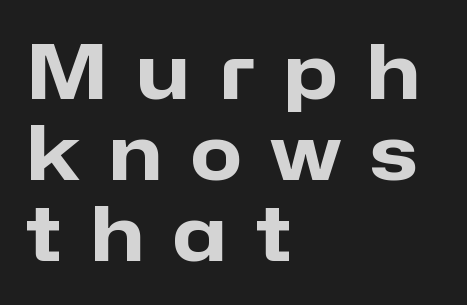
Q: Is the text bold? A: Yes.
Q: Is the text italic (slanted)? A: No, it is upright.
Q: Is the typeface a serif or a sans-serif typeface? A: Sans-serif.
Q: Is the text underlined? A: No.
Q: How is the paragraph aligned? A: Left-aligned.
Q: Is the spacing between letters normal or unusually wide? A: Unusually wide.
Q: Is the spacing between lines tight, normal or loose? A: Tight.
Q: Width (condensed, normal, or wide)? A: Normal.
Q: Stroke contrast? A: Low.
Q: x-height? A: Medium.
Q: Monospaced? A: No.
